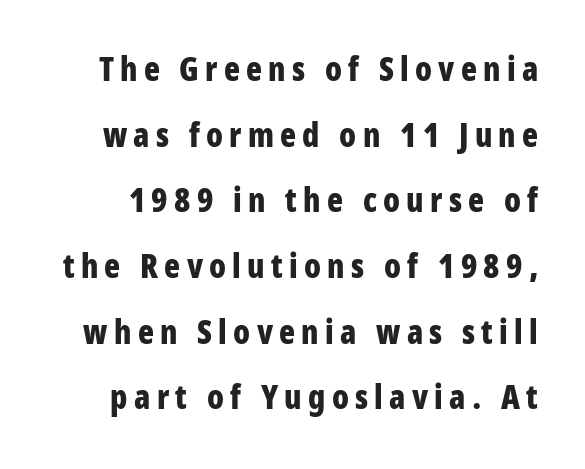
Q: Is the text bold? A: Yes.
Q: Is the text italic (slanted)? A: No, it is upright.
Q: Is the typeface a serif or a sans-serif typeface? A: Sans-serif.
Q: Is the text underlined? A: No.
Q: Is the spacing between lines tight, normal or loose? A: Loose.
Q: Width (condensed, normal, or wide)? A: Condensed.
Q: Stroke contrast? A: Low.
Q: x-height? A: Large.
Q: Monospaced? A: No.
